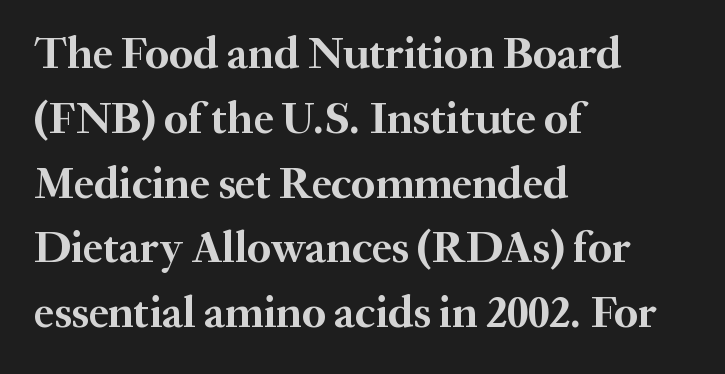
{"serif": "yes", "italic": "no", "bold": "yes", "weight": "semibold", "width": "normal", "stroke_contrast": "medium", "x_height": "small", "monospaced": "no", "underline": "no", "align": "left", "line_spacing": "normal", "line_spacing_ratio": 1.44, "letter_spacing": "normal", "letter_spacing_em": 0.0, "glyph_px": 45}
